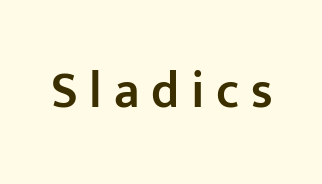
This rendering widens character spacing well past its baseline value. Do the characters align in a grid? No, the font is proportional. A somewhat darkened texture: the type is semibold rather than bold. If you drew a line through each stem, it would be perfectly vertical.
